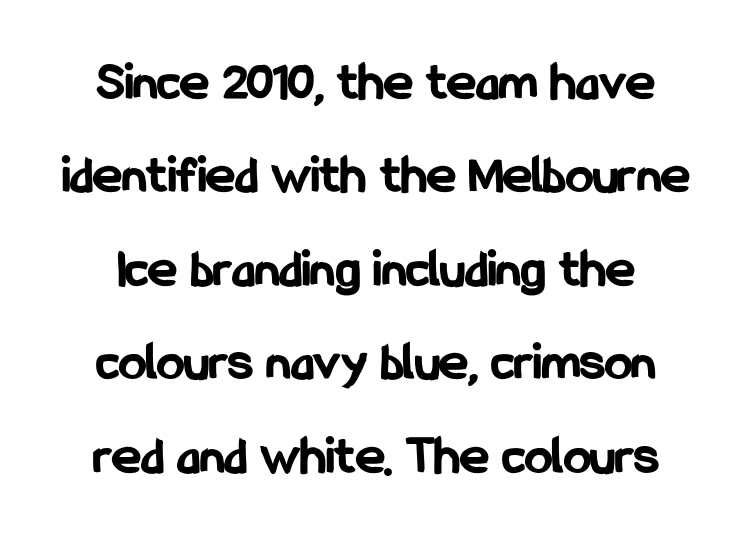
The image shows 55 px bold, condensed sans-serif type, upright; set normal line spacing (1.7x), normal letter spacing, not underlined; low stroke contrast and a medium x-height.
